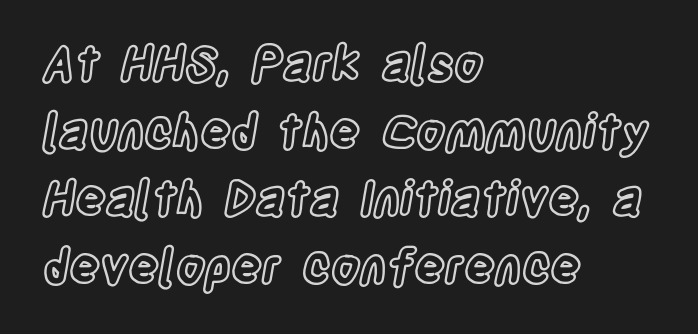
{"width": "condensed", "x_height": "large", "monospaced": "no", "underline": "no", "align": "left", "line_spacing": "normal", "line_spacing_ratio": 1.44, "letter_spacing": "normal", "letter_spacing_em": 0.0, "glyph_px": 47}
